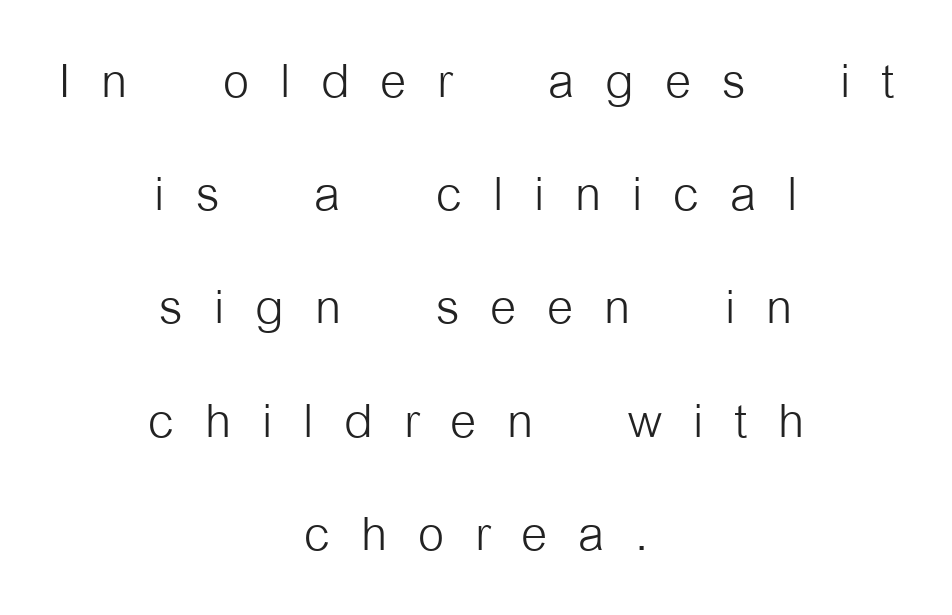
Here the designer chose a conventional face with non-uniform glyph widths. The setting favours the middle, as headings and verse often do. Someone cranked the tracking dial way up on this one. The characters display no serif detailing; their extremities are plain. The weight would be labelled regular, book, light, or lighter still.
